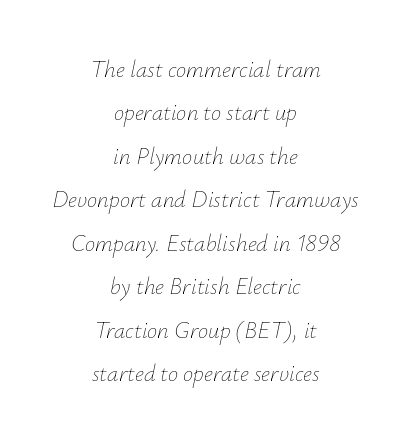
Weight: not bold — regular or lighter. Centered paragraph, ragged on both sides. The text carries the slant typical of an italic or oblique font. Look at the tracking — it's just the regular setting, nothing added. Anything drawn beneath the words? Only blank space.
